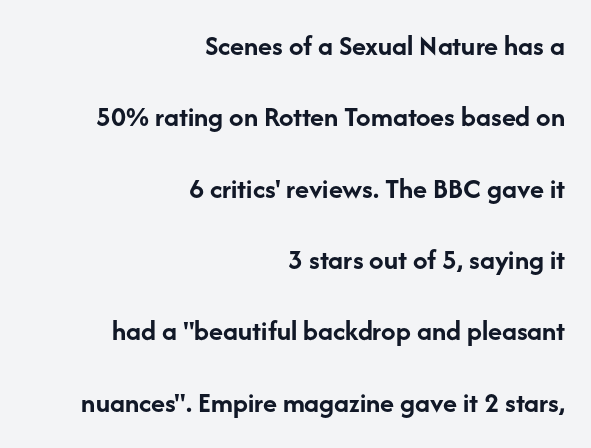
The image shows 29 px semibold sans-serif type, upright; set right-aligned, loose line spacing (2.46x), normal letter spacing, not underlined; low stroke contrast and a medium x-height.
